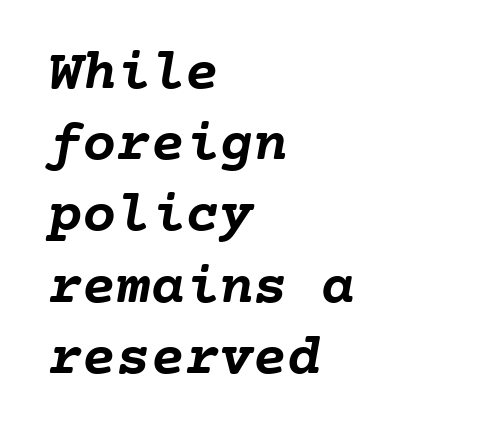
The image shows 57 px semibold type, monospaced; set left-aligned, normal line spacing (1.25x), normal letter spacing, not underlined; low stroke contrast and a medium x-height.
